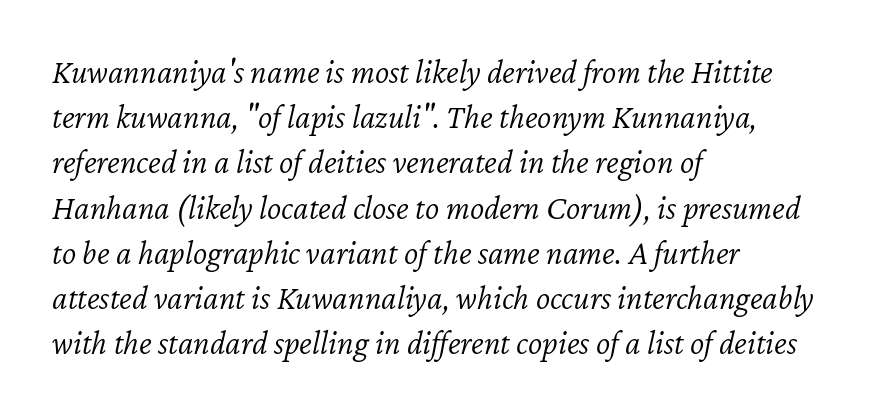
In CSS terms this would be text-align: left. Only glyphs here, with clear space below each row. The rendering uses a moderate line-height, typical for paragraphs. Stem width sits at or under what a default text font uses. Is the letter spacing exaggerated? No — it looks like the ordinary default. Is this a fixed-width face? No — the glyphs have proportional, varying widths.
